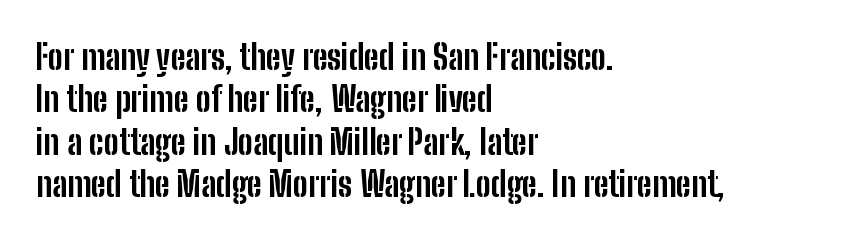
Heavy, bold letterforms. The zone under the glyphs is completely vacant. Spacing verdict: proportional, widths tailored to each character. What stands out about the letter spacing? Nothing — it is the standard amount.
